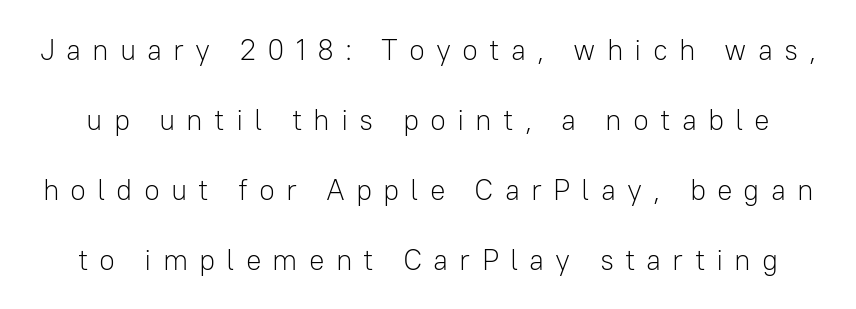
{"serif": "no", "italic": "no", "bold": "no", "weight": "light", "width": "normal", "stroke_contrast": "low", "x_height": "medium", "monospaced": "no", "underline": "no", "line_spacing": "loose", "line_spacing_ratio": 2.41, "letter_spacing": "wide", "letter_spacing_em": 0.38, "glyph_px": 29}
